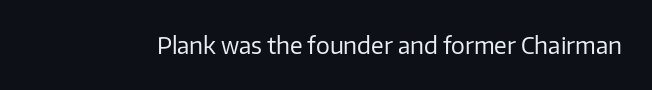
{"italic": "no", "bold": "no", "underline": "no", "letter_spacing": "normal", "letter_spacing_em": 0.0, "glyph_px": 23}
